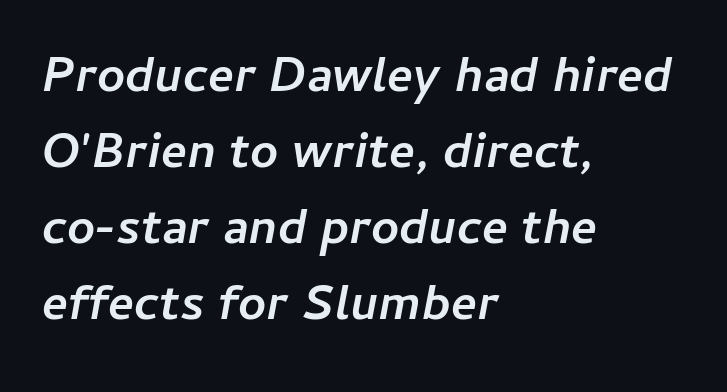
Q: Is the text bold? A: Yes.
Q: Is the text italic (slanted)? A: Yes, it leans right by about 11 degrees.
Q: Is the text underlined? A: No.
Q: How is the paragraph aligned? A: Left-aligned.
Q: Is the spacing between letters normal or unusually wide? A: Normal.
Q: Is the spacing between lines tight, normal or loose? A: Normal.
Q: Width (condensed, normal, or wide)? A: Normal.
Q: Stroke contrast? A: Low.
Q: x-height? A: Medium.
Q: Monospaced? A: No.
